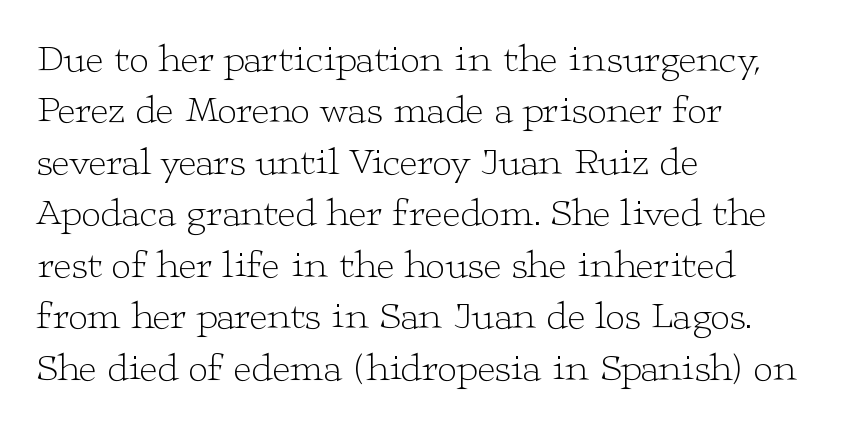
Q: Is the text bold? A: No.
Q: Is the text italic (slanted)? A: No, it is upright.
Q: Is the typeface a serif or a sans-serif typeface? A: Serif.
Q: Is the text underlined? A: No.
Q: How is the paragraph aligned? A: Left-aligned.
Q: Is the spacing between letters normal or unusually wide? A: Normal.
Q: Is the spacing between lines tight, normal or loose? A: Normal.
Q: Width (condensed, normal, or wide)? A: Wide.
Q: Stroke contrast? A: Low.
Q: x-height? A: Medium.
Q: Monospaced? A: No.
